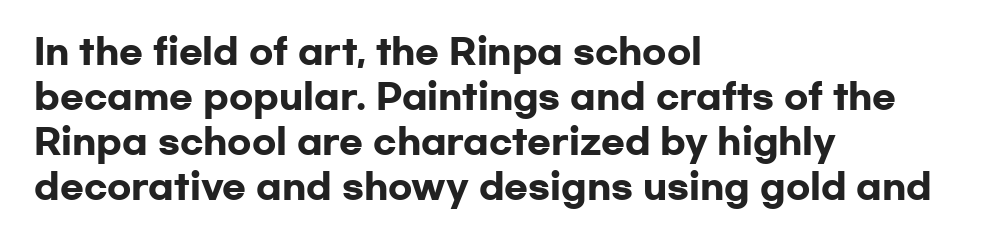
{"serif": "no", "italic": "no", "bold": "yes", "weight": "heavy", "width": "wide", "stroke_contrast": "low", "x_height": "medium", "monospaced": "no", "underline": "no", "align": "left", "line_spacing": "normal", "line_spacing_ratio": 1.29, "letter_spacing": "normal", "letter_spacing_em": 0.0, "glyph_px": 35}
